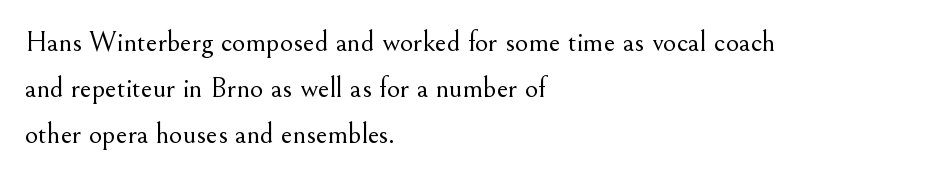
The image shows 29 px light serif type, upright; set left-aligned, normal line spacing (1.58x), normal letter spacing, not underlined; medium stroke contrast and a small x-height.
